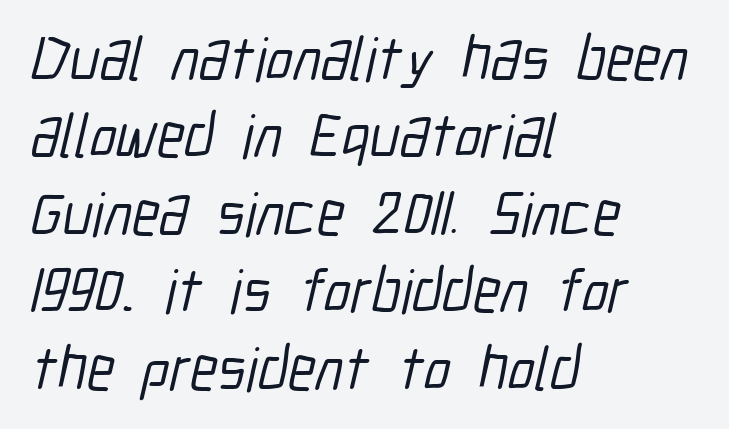
{"serif": "no", "width": "condensed", "stroke_contrast": "low", "x_height": "medium", "monospaced": "no", "underline": "no", "align": "left", "line_spacing": "normal", "line_spacing_ratio": 1.25, "letter_spacing": "normal", "letter_spacing_em": 0.0, "glyph_px": 62}
